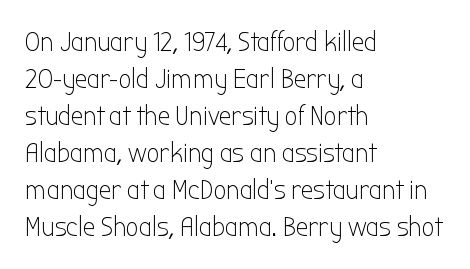
Q: Is the text bold? A: No.
Q: Is the text italic (slanted)? A: No, it is upright.
Q: Is the typeface a serif or a sans-serif typeface? A: Sans-serif.
Q: Is the text underlined? A: No.
Q: How is the paragraph aligned? A: Left-aligned.
Q: Is the spacing between letters normal or unusually wide? A: Normal.
Q: Is the spacing between lines tight, normal or loose? A: Normal.
Q: Width (condensed, normal, or wide)? A: Condensed.
Q: Stroke contrast? A: Low.
Q: x-height? A: Medium.
Q: Monospaced? A: No.
